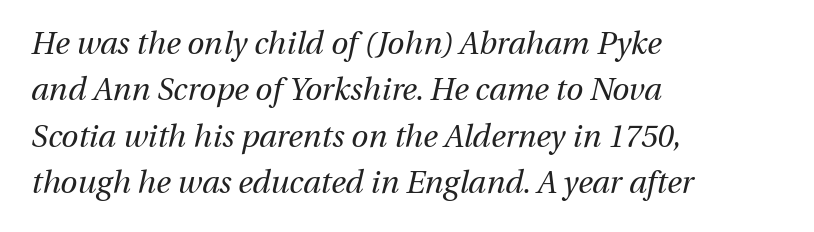
Q: Is the text bold? A: No.
Q: Is the text italic (slanted)? A: Yes, it leans right by about 13 degrees.
Q: Is the text underlined? A: No.
Q: How is the paragraph aligned? A: Left-aligned.
Q: Is the spacing between letters normal or unusually wide? A: Normal.
Q: Is the spacing between lines tight, normal or loose? A: Normal.
Q: Width (condensed, normal, or wide)? A: Normal.
Q: Stroke contrast? A: Medium.
Q: x-height? A: Medium.
Q: Monospaced? A: No.
